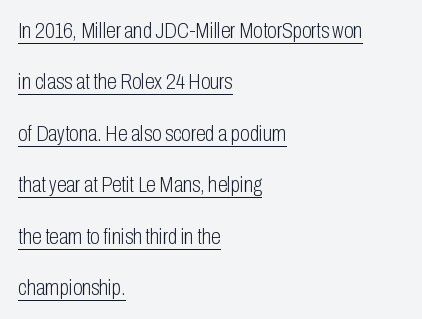
The weight would be labelled regular, book, light, or lighter still. This sample is left-justified, so line endings fall wherever the words run out. No extra tracking has been applied to these lines. Somebody hit Ctrl+U on this one — the words are underlined.
